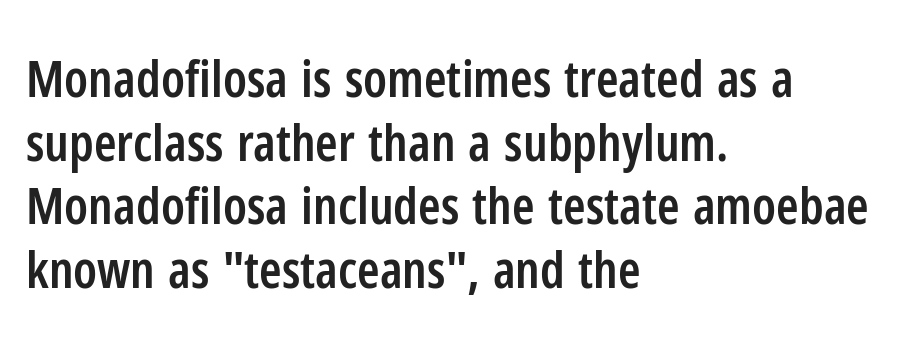
{"serif": "no", "italic": "no", "bold": "semi", "weight": "semibold", "width": "condensed", "stroke_contrast": "low", "x_height": "medium", "monospaced": "no", "underline": "no", "align": "left", "line_spacing": "normal", "line_spacing_ratio": 1.25, "letter_spacing": "normal", "letter_spacing_em": 0.0, "glyph_px": 51}
